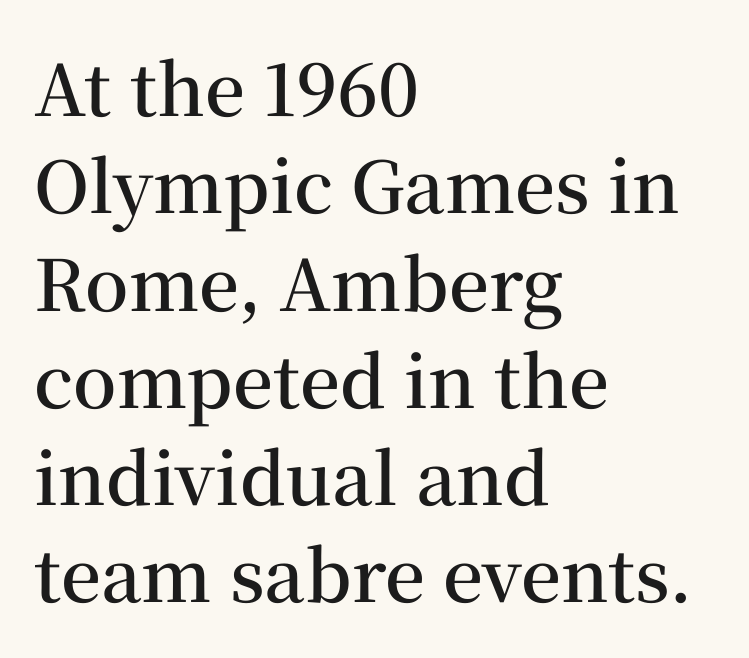
Strokes here are thickened, but only to semibold level. Notice how descenders clear the ascenders below comfortably — that's standard leading. The type sits square on the baseline with zero lean. A clean baseline with only descenders dipping below it. The passage is arranged the way most books set body copy — flush left.
